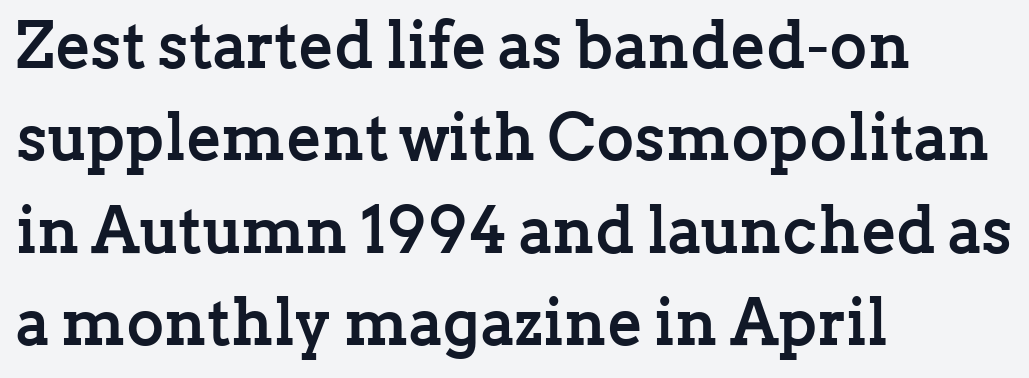
{"serif": "yes", "italic": "no", "bold": "yes", "weight": "semibold", "width": "normal", "stroke_contrast": "low", "x_height": "medium", "monospaced": "no", "underline": "no", "align": "left", "line_spacing": "normal", "line_spacing_ratio": 1.42, "letter_spacing": "normal", "letter_spacing_em": 0.0, "glyph_px": 65}
